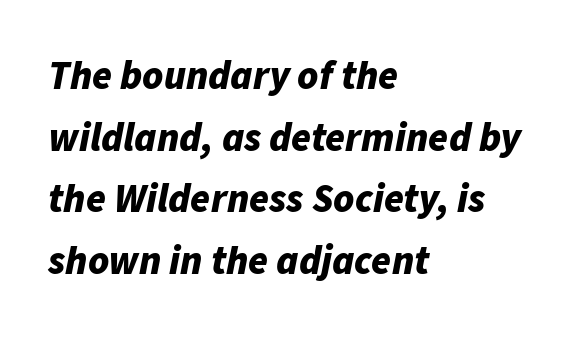
The text block is weighted toward the left margin, trailing off unevenly rightward. The passage shown leans; its letterforms are oblique. These words are printed bold, with thick strokes throughout. Decoration check: the copy has no underline. Regular leading.
